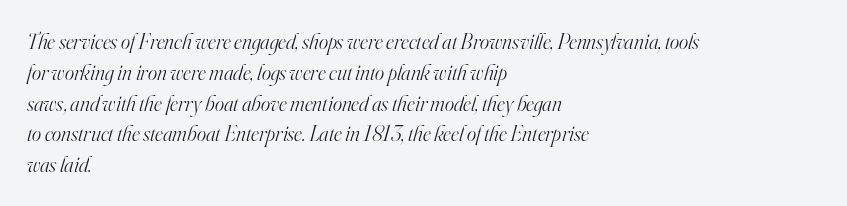
The image shows 22 px text type, italic (leaning right); set left-aligned, normal line spacing (1.4x), normal letter spacing, not underlined.
